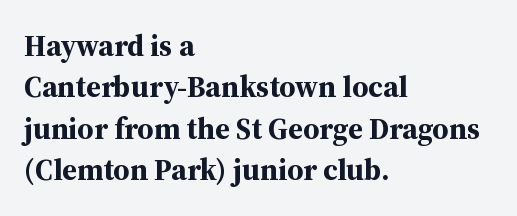
The strokes are fattened all the way to bold. Notice how descenders clear the ascenders below comfortably — that's standard leading. The letters advance in unequal steps, a hallmark of proportional type. The type family on display is of the serif kind. Line beginnings align vertically; line endings do not.
